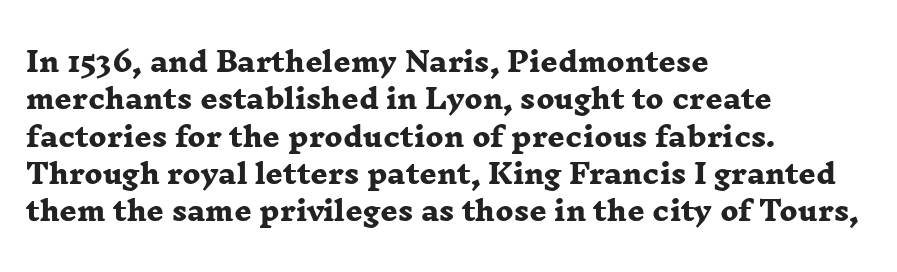
The image shows 27 px bold type; set left-aligned, normal line spacing (1.38x), normal letter spacing, not underlined.
